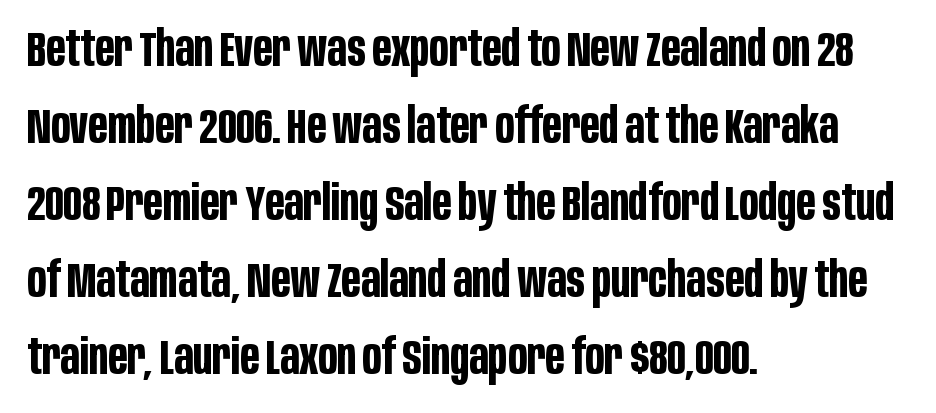
Default kerning and tracking; the words read as compact shapes. Spacing verdict: proportional, widths tailored to each character. This rendering employs a face without finishing strokes, i.e., a sans-serif. Evenly set lines give the paragraph a standard silhouette. Words float on clear page, feet unadorned. The glyphs have the mass of a bold cut.
